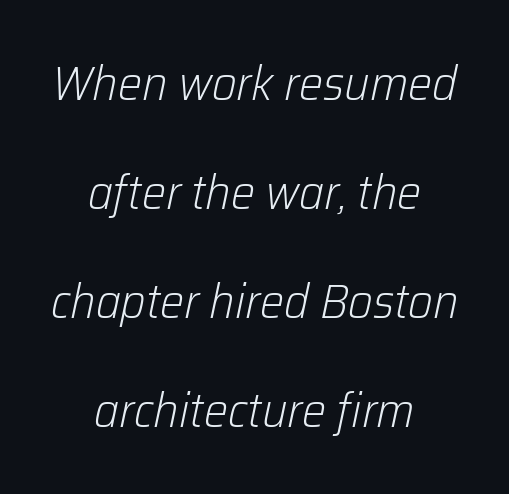
{"italic": "yes", "lean": "right", "slant_degrees": 12, "bold": "no", "weight": "light", "width": "normal", "stroke_contrast": "low", "x_height": "medium", "monospaced": "no", "underline": "no", "align": "center", "line_spacing": "loose", "line_spacing_ratio": 2.27, "letter_spacing": "normal", "letter_spacing_em": 0.0, "glyph_px": 48}
